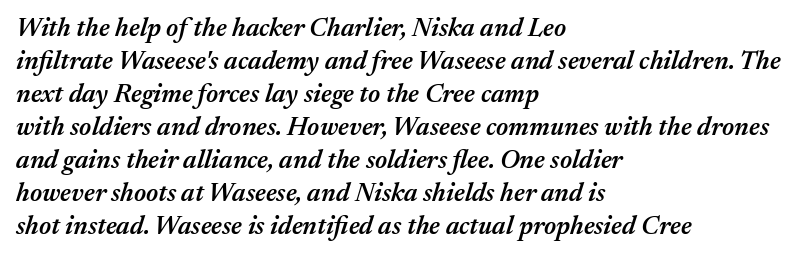
The image shows 26 px text type, italic (leaning right); set left-aligned, normal line spacing (1.27x), normal letter spacing, not underlined.
